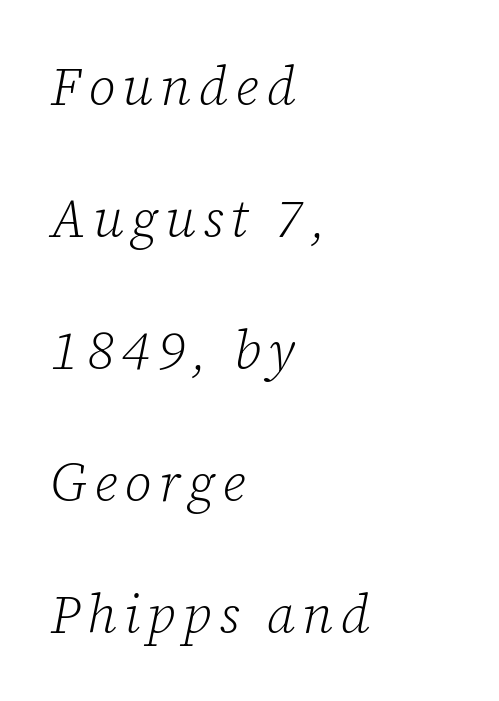
Q: Is the text bold? A: No.
Q: Is the text italic (slanted)? A: Yes, it leans right by about 12 degrees.
Q: Is the typeface a serif or a sans-serif typeface? A: Serif.
Q: Is the text underlined? A: No.
Q: How is the paragraph aligned? A: Left-aligned.
Q: Is the spacing between lines tight, normal or loose? A: Loose.
Q: Width (condensed, normal, or wide)? A: Normal.
Q: Stroke contrast? A: Low.
Q: x-height? A: Medium.
Q: Monospaced? A: No.
